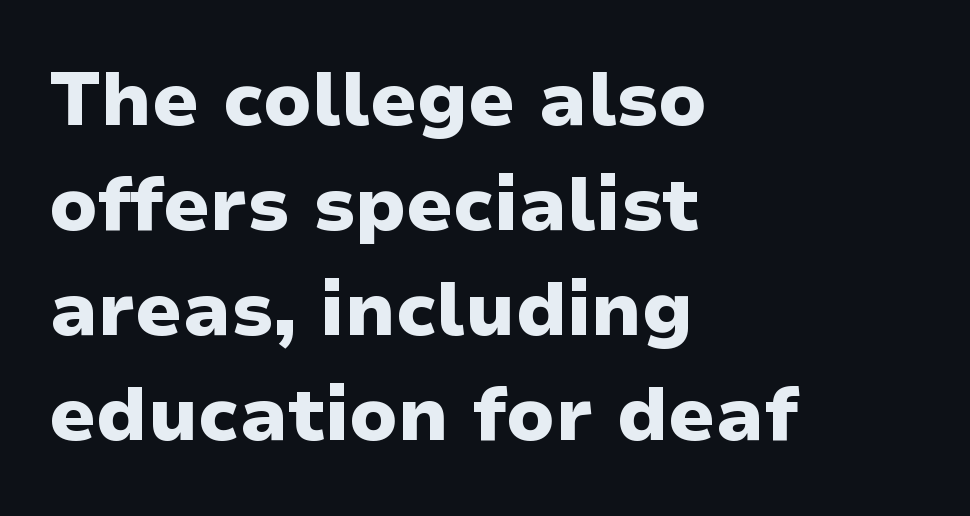
The image shows 75 px heavy sans-serif type, upright; set left-aligned, normal line spacing (1.4x), normal letter spacing, not underlined; low stroke contrast and a medium x-height.
